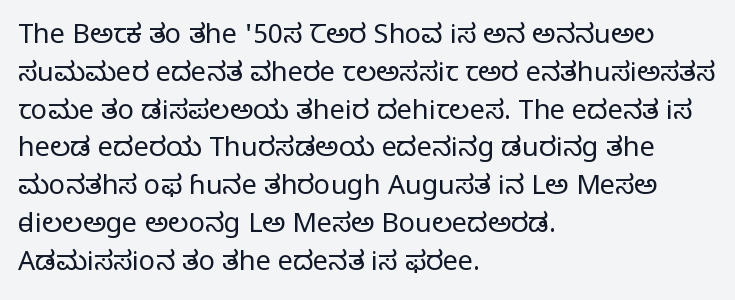
The image shows 27 px text type, upright; set left-aligned, normal line spacing (1.4x), normal letter spacing, not underlined.
